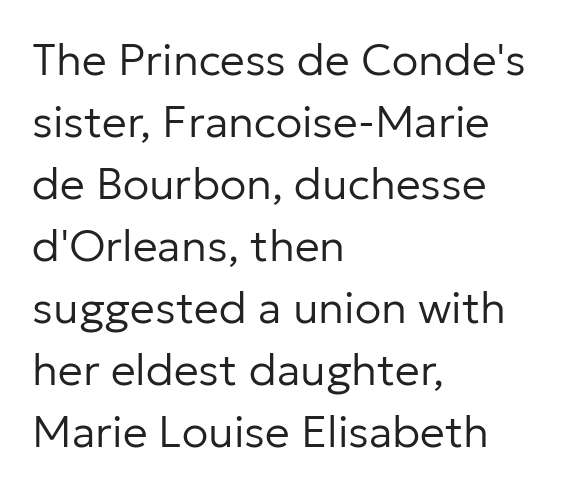
Q: Is the text bold? A: No.
Q: Is the text italic (slanted)? A: No, it is upright.
Q: Is the typeface a serif or a sans-serif typeface? A: Sans-serif.
Q: Is the text underlined? A: No.
Q: How is the paragraph aligned? A: Left-aligned.
Q: Is the spacing between letters normal or unusually wide? A: Normal.
Q: Is the spacing between lines tight, normal or loose? A: Normal.
Q: Width (condensed, normal, or wide)? A: Normal.
Q: Stroke contrast? A: Low.
Q: x-height? A: Medium.
Q: Monospaced? A: No.
